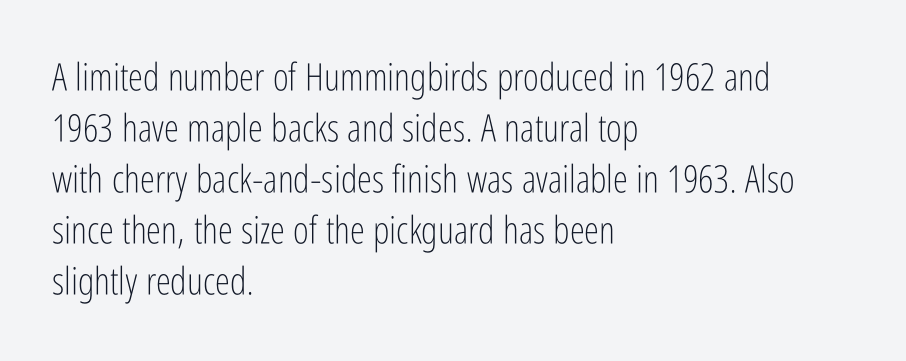
{"serif": "no", "italic": "no", "bold": "no", "weight": "light", "width": "condensed", "stroke_contrast": "low", "x_height": "medium", "monospaced": "no", "underline": "no", "align": "left", "line_spacing": "normal", "line_spacing_ratio": 1.34, "letter_spacing": "normal", "letter_spacing_em": 0.0, "glyph_px": 38}
